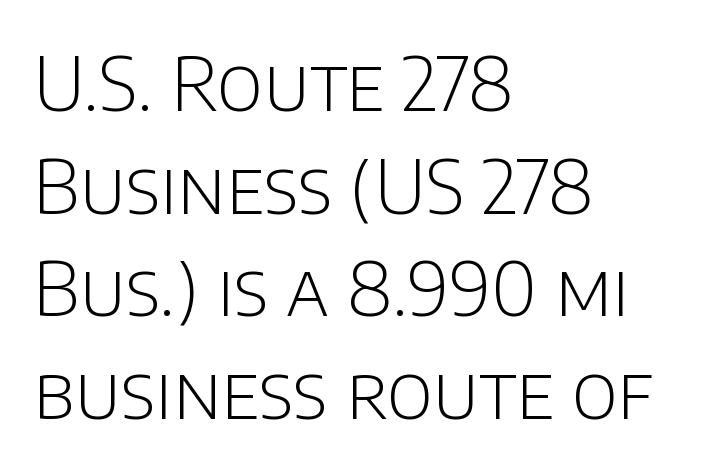
{"serif": "no", "italic": "no", "bold": "no", "weight": "light", "width": "normal", "stroke_contrast": "low", "x_height": "large", "monospaced": "no", "underline": "no", "align": "left", "line_spacing": "normal", "line_spacing_ratio": 1.37, "letter_spacing": "normal", "letter_spacing_em": 0.0, "glyph_px": 75}
